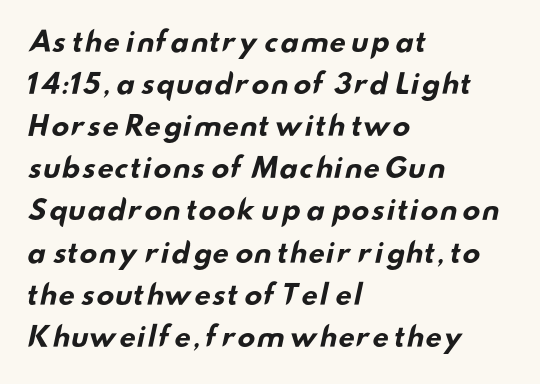
The image shows 27 px bold type; set left-aligned, normal line spacing (1.56x), normal letter spacing, not underlined.
